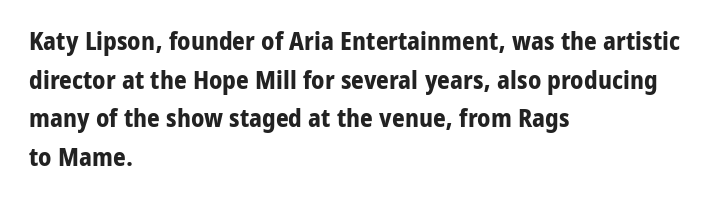
Q: Is the text bold? A: Yes.
Q: Is the text italic (slanted)? A: No, it is upright.
Q: Is the text underlined? A: No.
Q: How is the paragraph aligned? A: Left-aligned.
Q: Is the spacing between letters normal or unusually wide? A: Normal.
Q: Is the spacing between lines tight, normal or loose? A: Normal.
